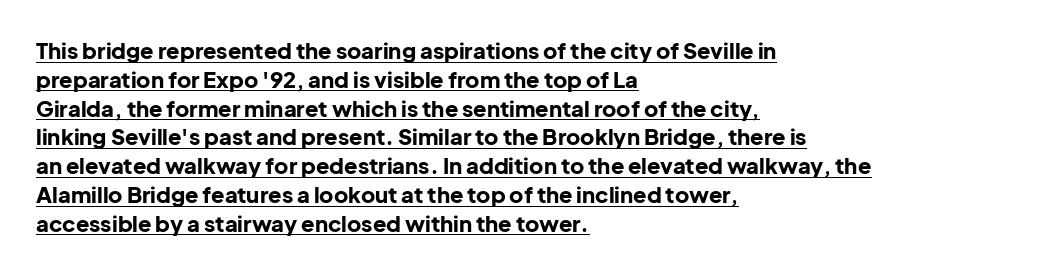
The image shows 22 px bold type, upright; set left-aligned, normal line spacing (1.31x), normal letter spacing, underlined.
